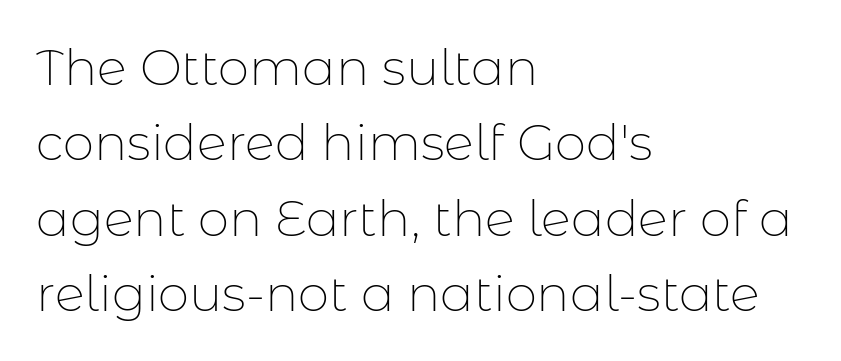
Q: Is the text bold? A: No.
Q: Is the text italic (slanted)? A: No, it is upright.
Q: Is the typeface a serif or a sans-serif typeface? A: Sans-serif.
Q: Is the text underlined? A: No.
Q: How is the paragraph aligned? A: Left-aligned.
Q: Is the spacing between letters normal or unusually wide? A: Normal.
Q: Is the spacing between lines tight, normal or loose? A: Normal.
Q: Width (condensed, normal, or wide)? A: Normal.
Q: Stroke contrast? A: Low.
Q: x-height? A: Medium.
Q: Monospaced? A: No.
